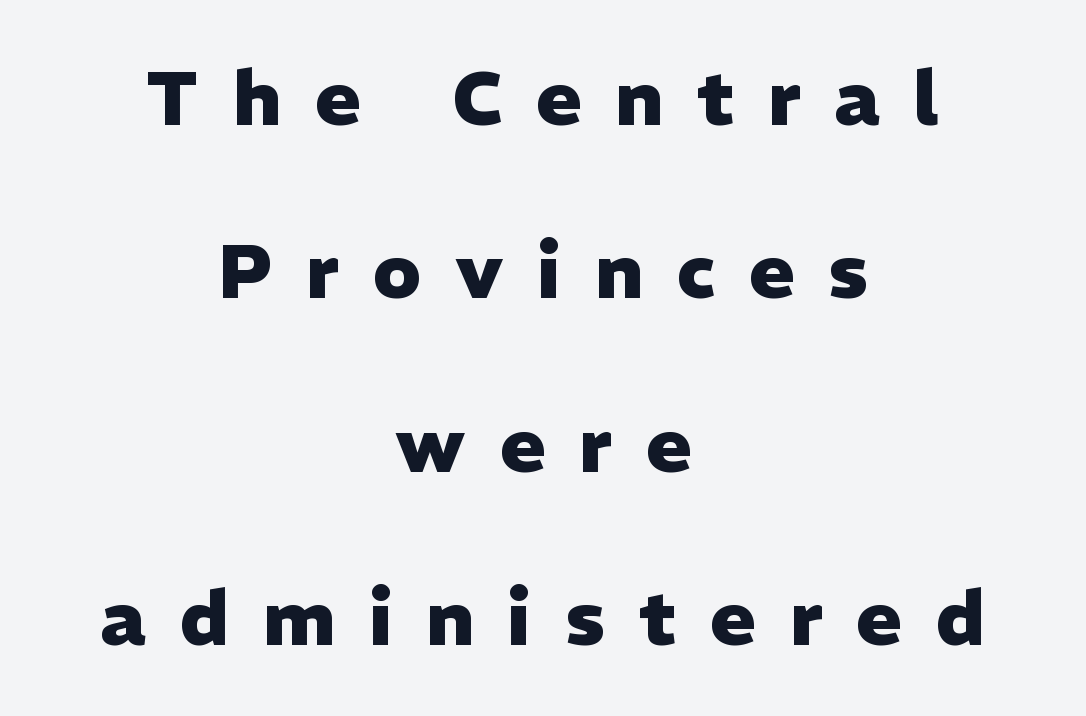
{"serif": "no", "italic": "no", "bold": "yes", "weight": "heavy", "width": "normal", "stroke_contrast": "low", "x_height": "medium", "monospaced": "no", "underline": "no", "align": "center", "line_spacing": "loose", "line_spacing_ratio": 2.28, "letter_spacing": "wide", "letter_spacing_em": 0.45, "glyph_px": 76}
